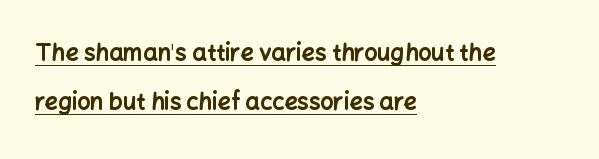
Q: Is the text bold? A: Yes.
Q: Is the text italic (slanted)? A: No, it is upright.
Q: Is the text underlined? A: Yes.
Q: How is the paragraph aligned? A: Left-aligned.
Q: Is the spacing between letters normal or unusually wide? A: Normal.
Q: Is the spacing between lines tight, normal or loose? A: Loose.
